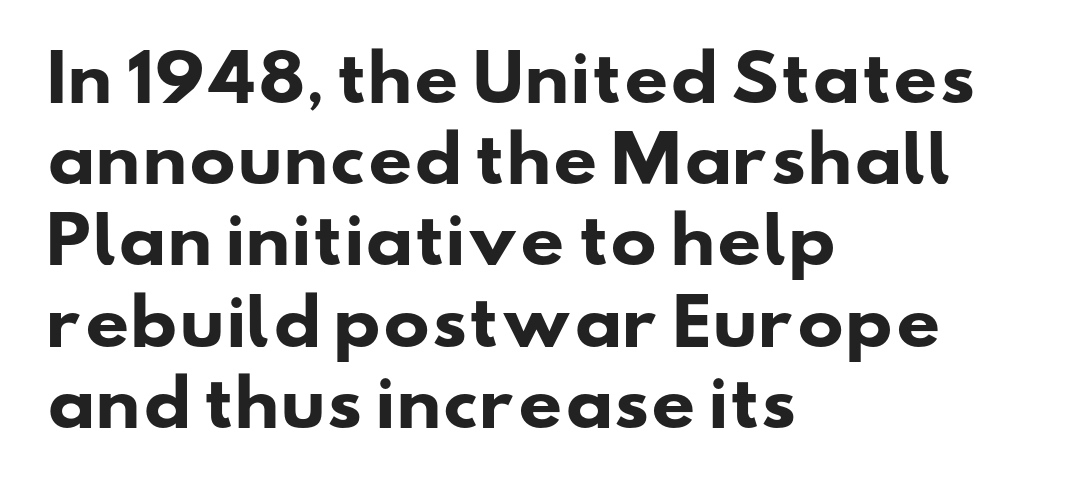
The image shows 62 px heavy, wide sans-serif type; set left-aligned, normal line spacing (1.31x), normal letter spacing, not underlined; low stroke contrast and a small x-height.
